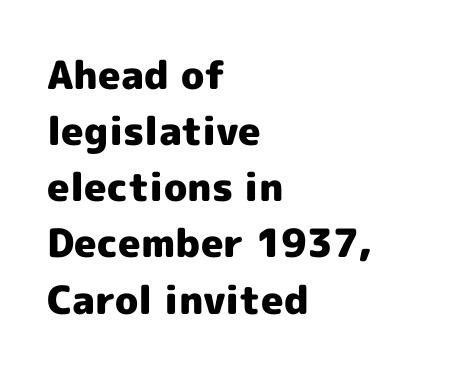
{"serif": "no", "italic": "no", "bold": "yes", "weight": "heavy", "width": "normal", "x_height": "medium", "monospaced": "no", "underline": "no", "align": "left", "line_spacing": "normal", "line_spacing_ratio": 1.44, "letter_spacing": "normal", "letter_spacing_em": 0.0, "glyph_px": 39}
